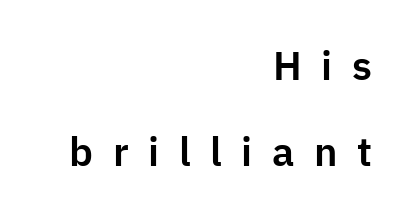
The image shows 40 px sans-serif type, upright; set right-aligned, loose line spacing (2.16x), unusually wide letter spacing (+0.49 em), not underlined; low stroke contrast and a medium x-height.
